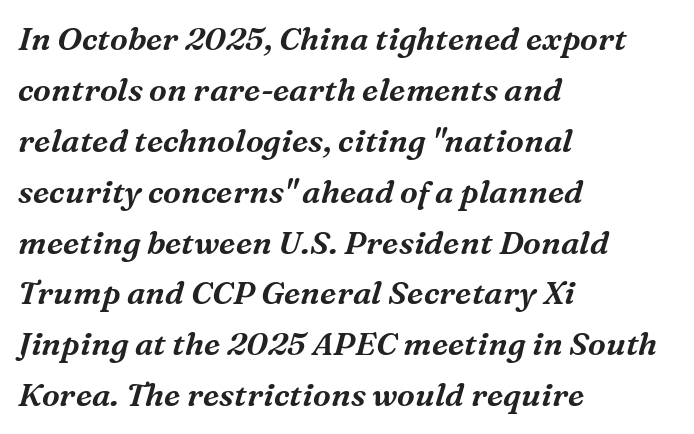
Q: Is the text italic (slanted)? A: Yes, it leans right by about 16 degrees.
Q: Is the typeface a serif or a sans-serif typeface? A: Serif.
Q: Is the text underlined? A: No.
Q: How is the paragraph aligned? A: Left-aligned.
Q: Is the spacing between letters normal or unusually wide? A: Normal.
Q: Is the spacing between lines tight, normal or loose? A: Normal.
Q: Width (condensed, normal, or wide)? A: Normal.
Q: Stroke contrast? A: Medium.
Q: x-height? A: Medium.
Q: Monospaced? A: No.
